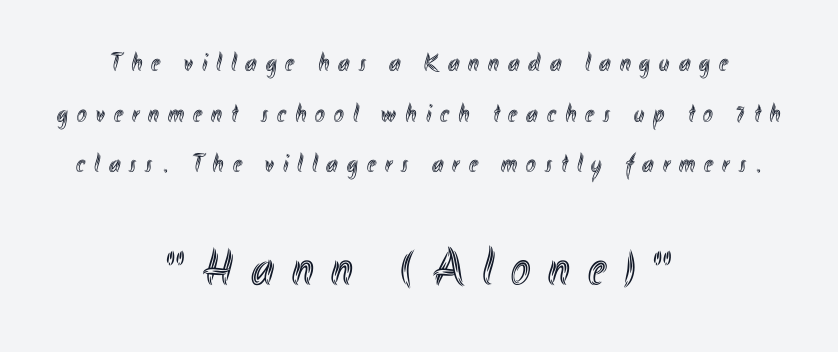
This sample uses expanded letter spacing, leaving extra air between glyphs. Compared with a flush-left layout, this one balances lines on the center instead. If you squint, the bottom block still reads clearly — it's the larger of the two. Does the leading feel generous? Absolutely, it's lavish.
